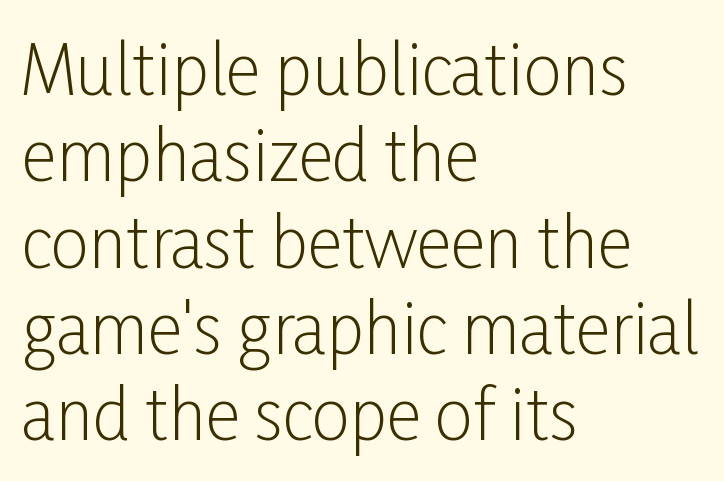
The image shows 68 px light, condensed sans-serif type, upright; set left-aligned, normal line spacing (1.27x), normal letter spacing, not underlined; low stroke contrast and a medium x-height.
